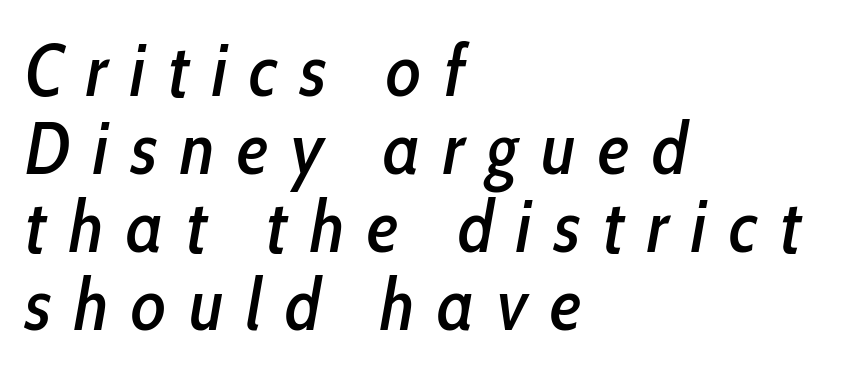
Q: Is the text italic (slanted)? A: Yes, it leans right by about 10 degrees.
Q: Is the text underlined? A: No.
Q: How is the paragraph aligned? A: Left-aligned.
Q: Is the spacing between letters normal or unusually wide? A: Unusually wide.
Q: Is the spacing between lines tight, normal or loose? A: Tight.
Q: Width (condensed, normal, or wide)? A: Condensed.
Q: Stroke contrast? A: Low.
Q: x-height? A: Medium.
Q: Monospaced? A: No.
